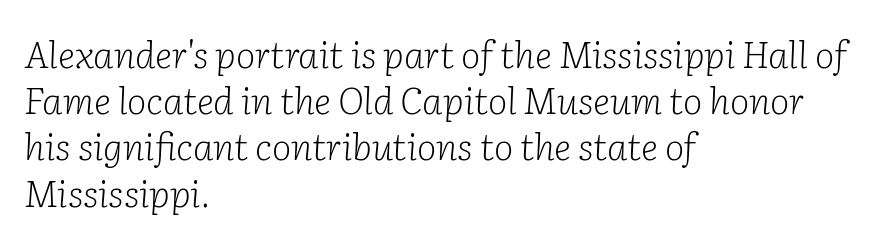
The image shows 37 px light serif type, italic (leaning right); set left-aligned, normal line spacing (1.25x), normal letter spacing, not underlined; low stroke contrast and a medium x-height.
